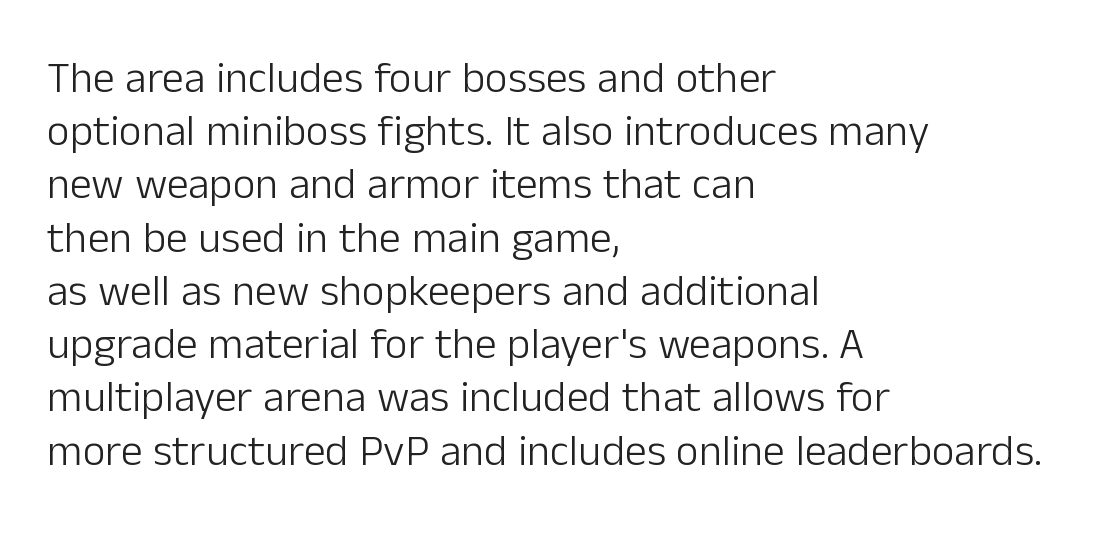
{"serif": "no", "italic": "no", "bold": "no", "weight": "light", "width": "normal", "stroke_contrast": "low", "x_height": "medium", "monospaced": "no", "underline": "no", "align": "left", "line_spacing_ratio": 1.21, "letter_spacing": "normal", "letter_spacing_em": 0.0, "glyph_px": 44}
